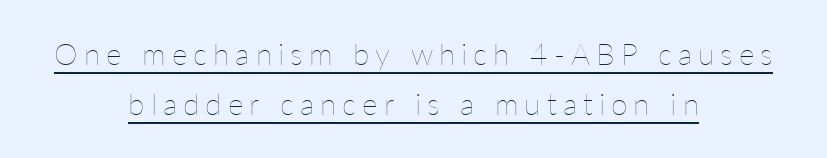
The image shows 30 px thin type, upright; set centered, normal line spacing (1.68x), unusually wide letter spacing (+0.2 em), underlined; low stroke contrast and a medium x-height.
